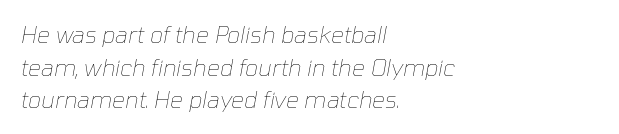
{"italic": "yes", "lean": "right", "slant_degrees": 10, "bold": "no", "underline": "no", "align": "left", "line_spacing": "normal", "line_spacing_ratio": 1.42, "letter_spacing": "normal", "letter_spacing_em": 0.0, "glyph_px": 23}
